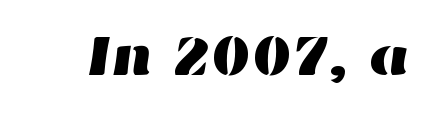
Q: Is the text underlined? A: No.
Q: Is the spacing between letters normal or unusually wide? A: Normal.
Q: Width (condensed, normal, or wide)? A: Wide.
Q: Stroke contrast? A: High.
Q: x-height? A: Medium.
Q: Monospaced? A: No.
